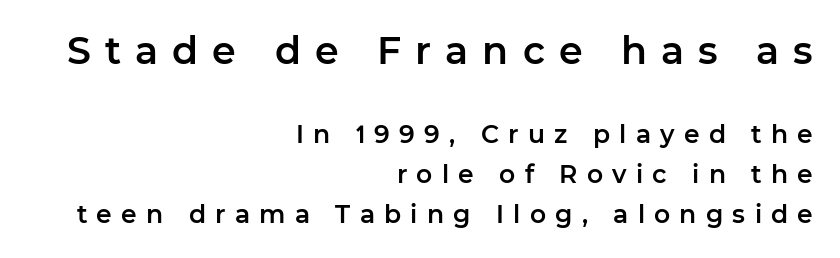
The image shows 38 px sans-serif type, upright; set right-aligned, normal line spacing (1.6x), unusually wide letter spacing (+0.37 em), not underlined; the first (top) block is 1.52x larger; low stroke contrast and a medium x-height.
